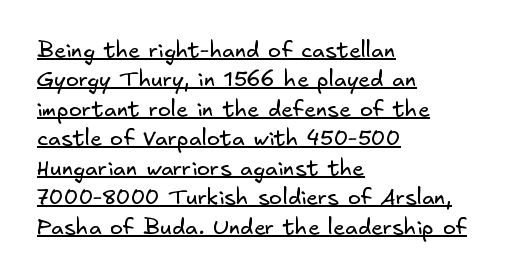
Regular leading. Caption: lettering with a line underneath. You could call the tracking neutral — neither tight nor loose. Teacher's note: observe the even left margin — that is flush-left alignment. Stem width sits at or under what a default text font uses.
